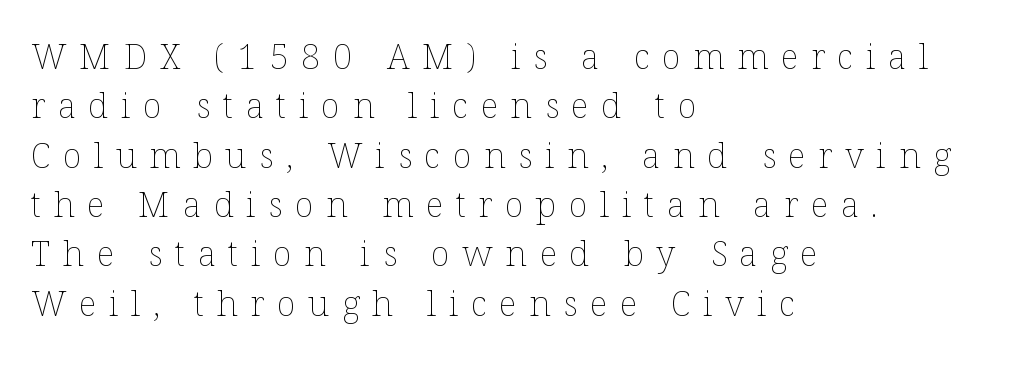
Q: Is the text bold? A: No.
Q: Is the text italic (slanted)? A: No, it is upright.
Q: Is the text underlined? A: No.
Q: How is the paragraph aligned? A: Left-aligned.
Q: Is the spacing between letters normal or unusually wide? A: Unusually wide.
Q: Is the spacing between lines tight, normal or loose? A: Normal.
Q: Width (condensed, normal, or wide)? A: Normal.
Q: Stroke contrast? A: Low.
Q: x-height? A: Medium.
Q: Monospaced? A: No.
